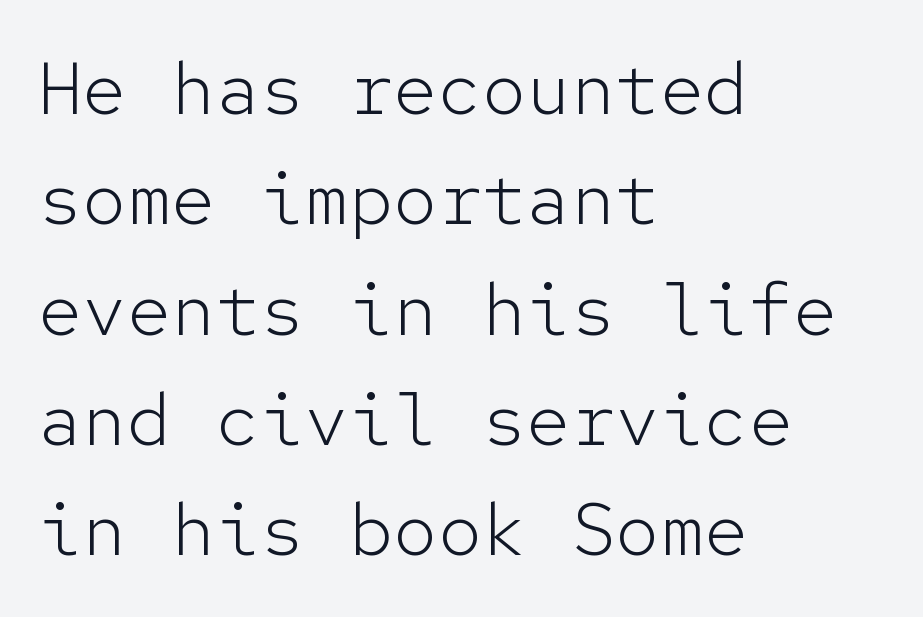
{"serif": "no", "italic": "no", "bold": "no", "weight": "light", "width": "normal", "stroke_contrast": "low", "x_height": "medium", "monospaced": "yes", "underline": "no", "align": "left", "line_spacing": "normal", "line_spacing_ratio": 1.49, "letter_spacing": "normal", "letter_spacing_em": 0.0, "glyph_px": 74}
